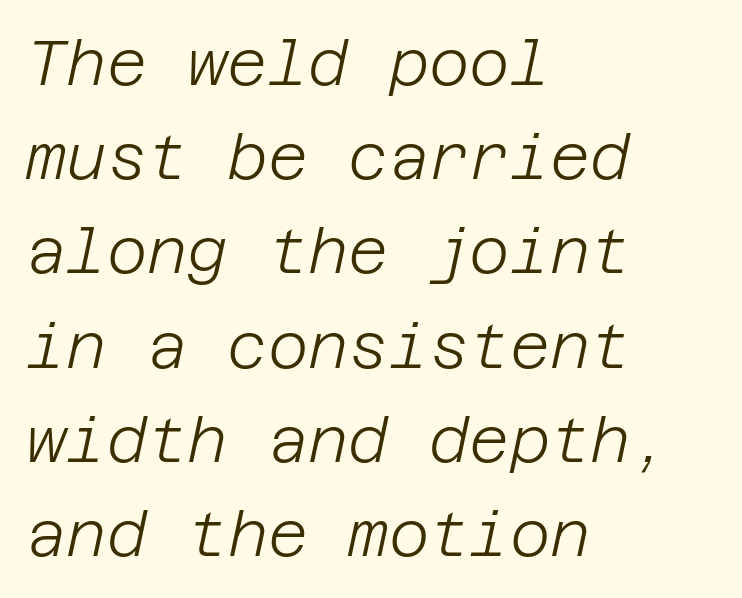
Q: Is the text bold? A: No.
Q: Is the text italic (slanted)? A: Yes, it leans right by about 12 degrees.
Q: Is the text underlined? A: No.
Q: How is the paragraph aligned? A: Left-aligned.
Q: Is the spacing between letters normal or unusually wide? A: Normal.
Q: Is the spacing between lines tight, normal or loose? A: Normal.
Q: Width (condensed, normal, or wide)? A: Normal.
Q: Stroke contrast? A: Low.
Q: x-height? A: Large.
